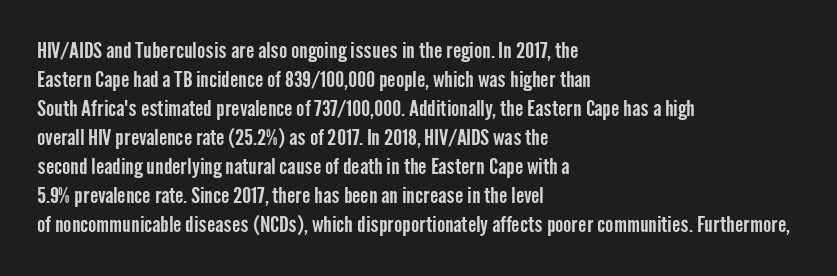
The image shows 22 px text type, upright; set left-aligned, normal line spacing (1.32x), normal letter spacing, not underlined.
